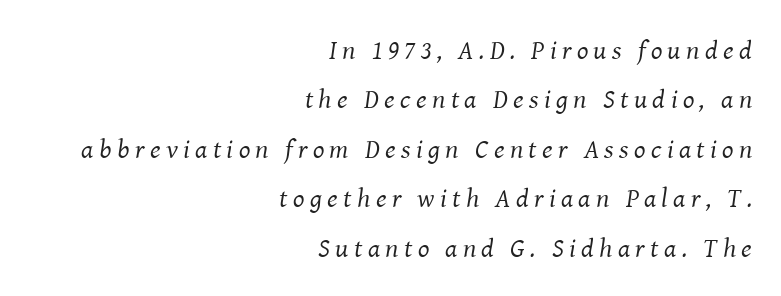
{"italic": "yes", "lean": "right", "slant_degrees": 8, "bold": "no", "underline": "no", "align": "right", "line_spacing_ratio": 1.83, "letter_spacing": "wide", "letter_spacing_em": 0.2, "glyph_px": 27}
